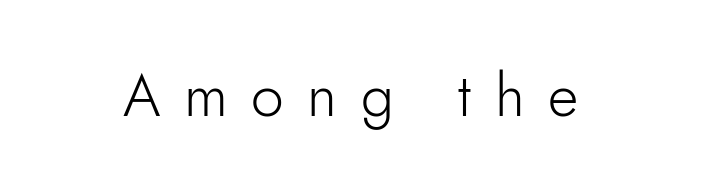
{"serif": "no", "italic": "no", "bold": "no", "weight": "light", "width": "normal", "stroke_contrast": "low", "x_height": "small", "monospaced": "no", "underline": "no", "letter_spacing": "wide", "letter_spacing_em": 0.4, "glyph_px": 59}
